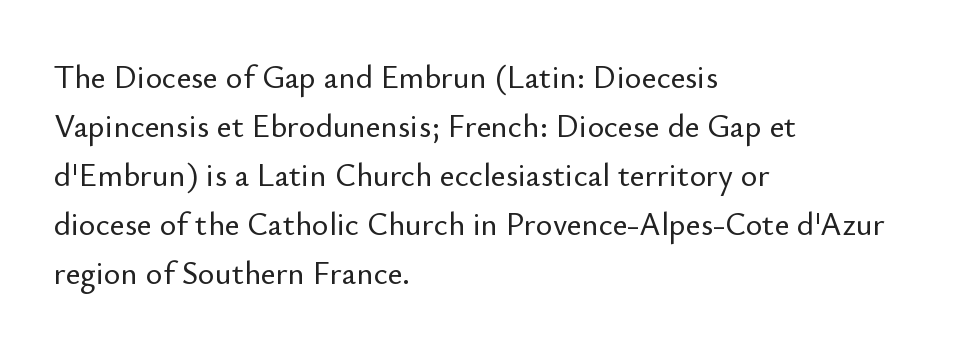
{"serif": "no", "italic": "no", "width": "normal", "stroke_contrast": "low", "x_height": "small", "monospaced": "no", "underline": "no", "align": "left", "line_spacing": "normal", "line_spacing_ratio": 1.53, "letter_spacing": "normal", "letter_spacing_em": 0.0, "glyph_px": 32}
